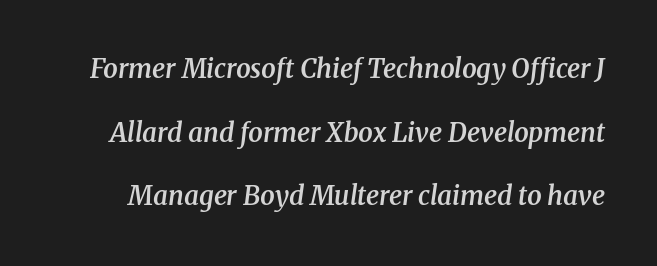
The image shows 26 px text type, italic (leaning right); set loose line spacing (2.45x), normal letter spacing, not underlined.
